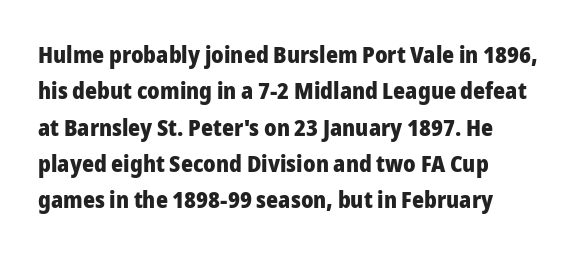
The text block is weighted toward the left margin, trailing off unevenly rightward. These lines carry a lot of weight — the face is fully bold. The letters stand upright; this is a roman face. Each row of text sits above clean, open space. This rendering leaves character spacing at its baseline value.
